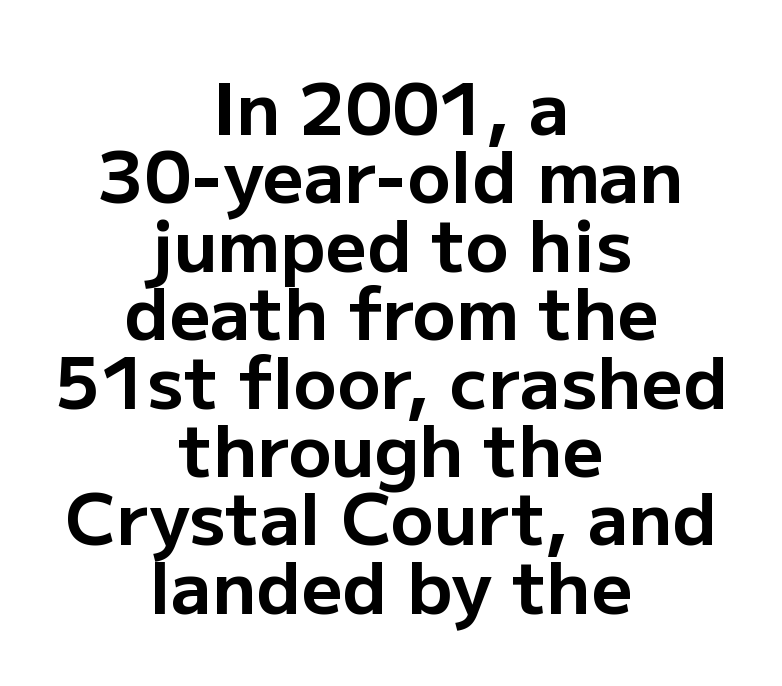
{"serif": "no", "italic": "no", "bold": "yes", "weight": "bold", "width": "normal", "stroke_contrast": "low", "x_height": "medium", "monospaced": "no", "underline": "no", "align": "center", "line_spacing": "tight", "line_spacing_ratio": 0.95, "letter_spacing": "normal", "letter_spacing_em": 0.0, "glyph_px": 72}
